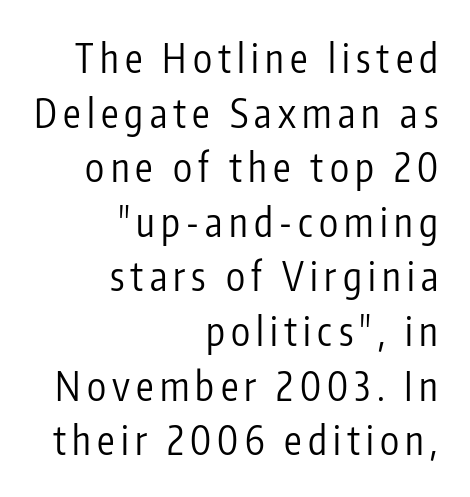
The image shows 39 px regular-weight, condensed sans-serif type, upright; set right-aligned, normal line spacing (1.4x), not underlined; low stroke contrast and a medium x-height.
